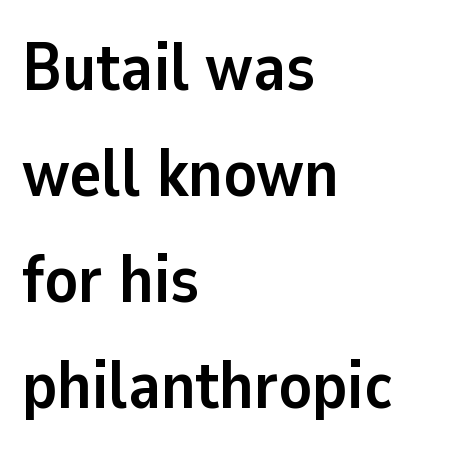
The space beneath each line is pristine and unruled. In terms of letterform style, serifs are entirely absent. Leading matches the norm, producing a regular column. Short note: letters normally spaced. This rendering uses left alignment, leaving the right contour irregular.
